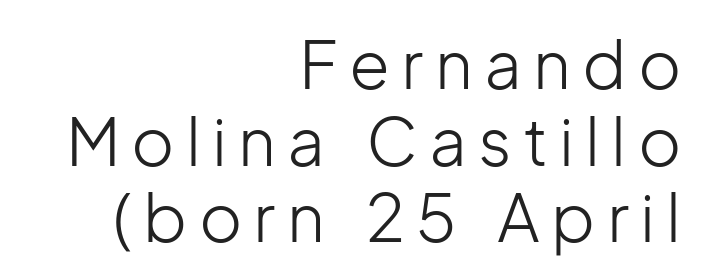
The image shows 66 px light sans-serif type, upright; set right-aligned, line spacing 1.16x, not underlined; low stroke contrast and a medium x-height.
